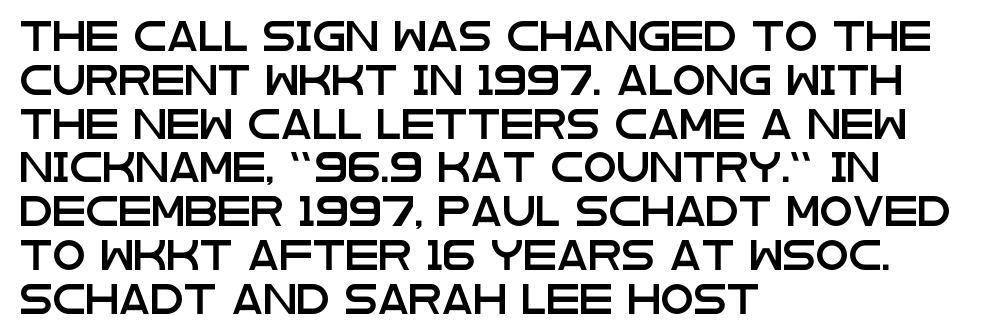
Left-aligned paragraph, ragged on the right. The lettering stays uniformly vertical, giving the passage a roman look. Line spacing here is normal. Tracking here is standard; glyphs follow each other at the usual distance. Varying glyph widths throughout — classic text-font behaviour. Check under the words: just untouched page.
